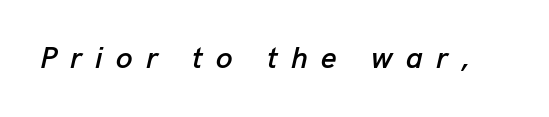
The image shows 30 px text type, italic (leaning right); set unusually wide letter spacing (+0.44 em), not underlined; low stroke contrast and a medium x-height.
